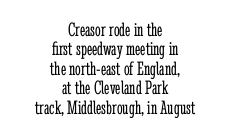
The image shows 20 px text type, upright; set centered, tight line spacing (0.97x), normal letter spacing, not underlined.
